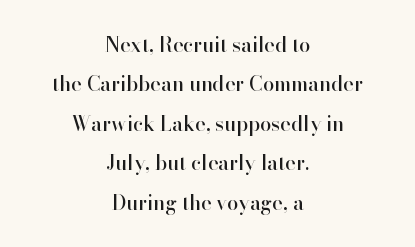
The image shows 20 px text type, upright; set centered, loose line spacing (1.97x), normal letter spacing, not underlined.
